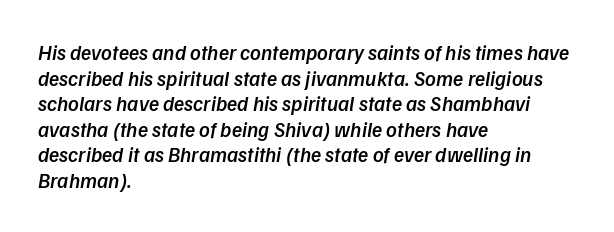
{"bold": "semi", "underline": "no", "align": "left", "line_spacing_ratio": 1.22, "letter_spacing": "normal", "letter_spacing_em": 0.0, "glyph_px": 21}
